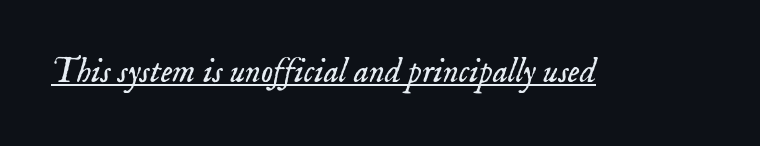
The image shows 34 px light serif type, italic (leaning right); set normal letter spacing, underlined; low stroke contrast and a small x-height.
